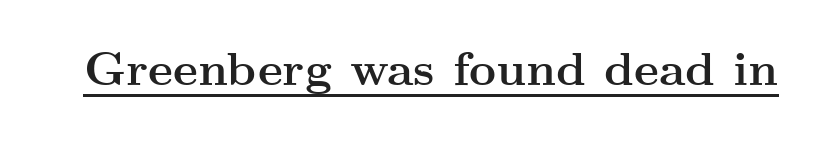
Q: Is the text bold? A: Yes.
Q: Is the text italic (slanted)? A: No, it is upright.
Q: Is the typeface a serif or a sans-serif typeface? A: Serif.
Q: Is the text underlined? A: Yes.
Q: Is the spacing between letters normal or unusually wide? A: Normal.
Q: Width (condensed, normal, or wide)? A: Wide.
Q: Stroke contrast? A: Medium.
Q: x-height? A: Small.
Q: Monospaced? A: No.
